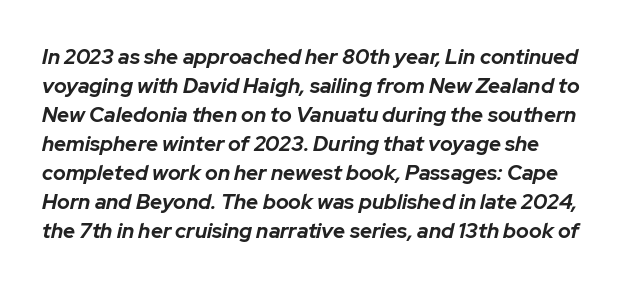
{"italic": "yes", "lean": "right", "slant_degrees": 12, "bold": "yes", "underline": "no", "line_spacing": "normal", "line_spacing_ratio": 1.38, "letter_spacing": "normal", "letter_spacing_em": 0.0, "glyph_px": 21}
